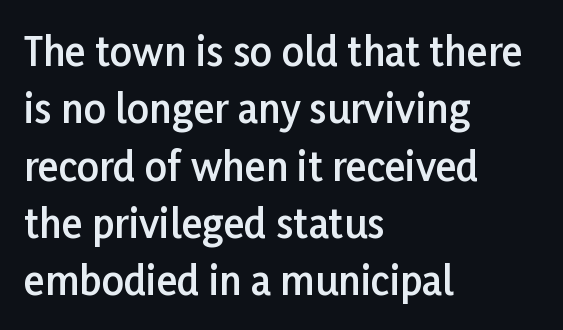
{"serif": "no", "italic": "no", "bold": "semi", "weight": "semibold", "width": "normal", "stroke_contrast": "low", "x_height": "medium", "monospaced": "no", "underline": "no", "align": "left", "line_spacing": "normal", "line_spacing_ratio": 1.47, "letter_spacing": "normal", "letter_spacing_em": 0.0, "glyph_px": 39}
